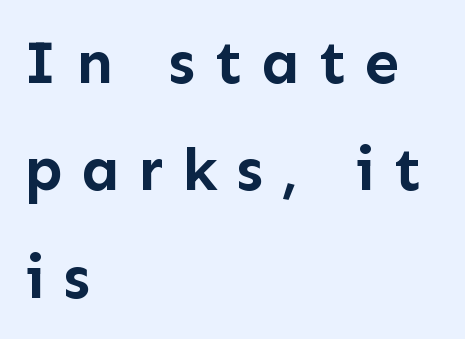
{"serif": "no", "italic": "no", "bold": "yes", "weight": "semibold", "width": "normal", "stroke_contrast": "low", "x_height": "medium", "monospaced": "no", "underline": "no", "align": "left", "line_spacing_ratio": 1.73, "letter_spacing": "wide", "letter_spacing_em": 0.3, "glyph_px": 62}
